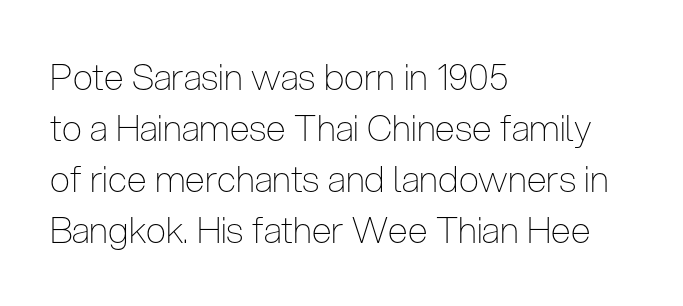
{"serif": "no", "italic": "no", "bold": "no", "weight": "thin", "width": "condensed", "stroke_contrast": "low", "x_height": "medium", "monospaced": "no", "underline": "no", "align": "left", "line_spacing": "normal", "line_spacing_ratio": 1.42, "letter_spacing": "normal", "letter_spacing_em": 0.0, "glyph_px": 36}
